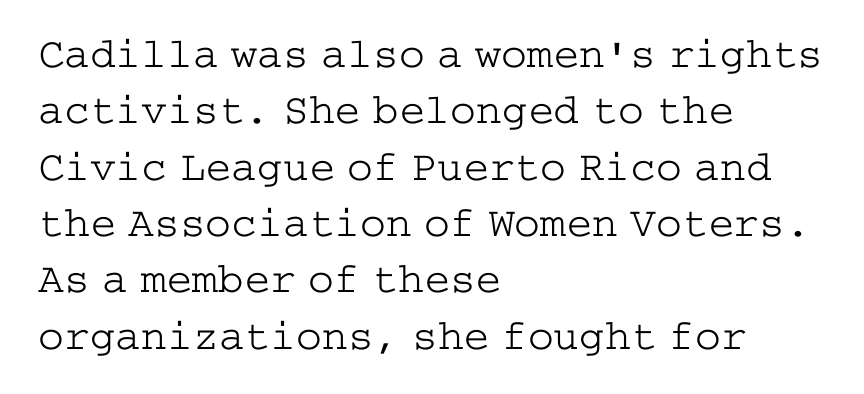
The image shows 43 px light, wide serif type, upright; set left-aligned, normal line spacing (1.31x), normal letter spacing, not underlined; low stroke contrast and a medium x-height.
